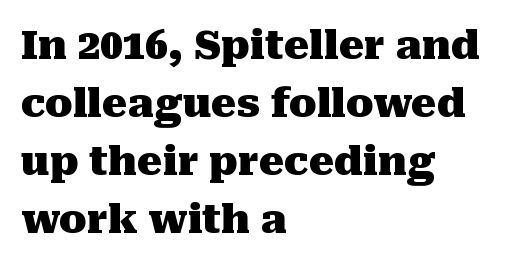
{"serif": "yes", "italic": "no", "bold": "yes", "weight": "heavy", "width": "normal", "stroke_contrast": "medium", "x_height": "medium", "monospaced": "no", "underline": "no", "align": "left", "line_spacing": "normal", "line_spacing_ratio": 1.45, "letter_spacing": "normal", "letter_spacing_em": 0.0, "glyph_px": 40}
